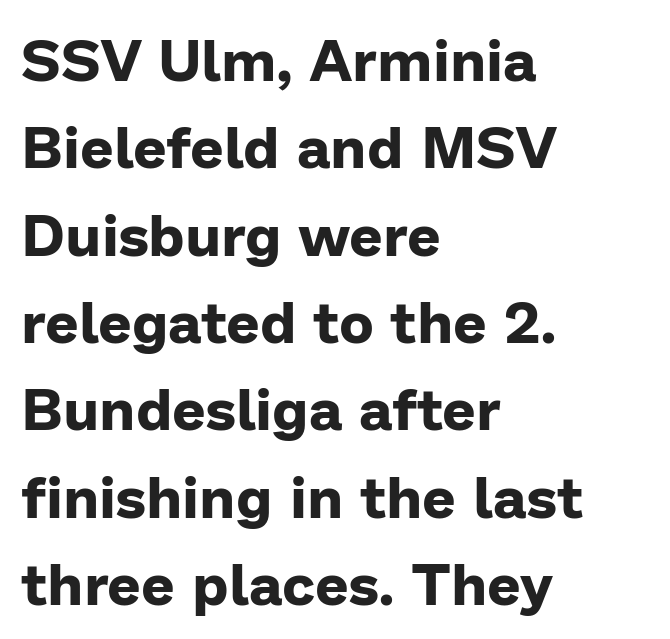
The image shows 59 px bold sans-serif type, upright; set left-aligned, normal line spacing (1.48x), normal letter spacing, not underlined; low stroke contrast and a medium x-height.
